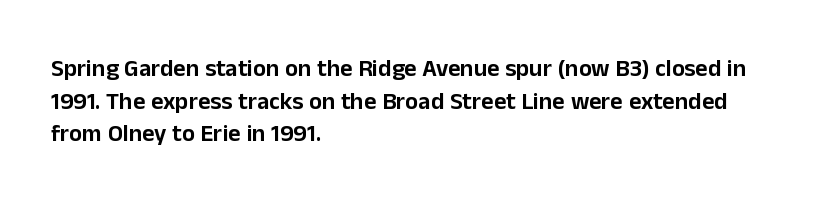
The vertical gap from one line to the next is medium. The rendering keeps characters at their native spacing. The axis of the letterforms is exactly vertical. Bare-footed words on every line. In CSS terms this would be text-align: left.
